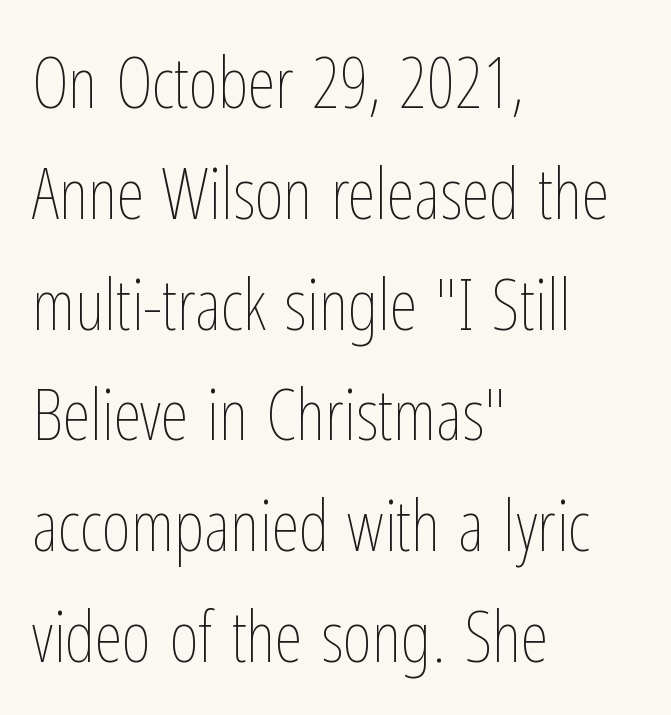
The image shows 71 px thin, condensed type, upright; set left-aligned, normal line spacing (1.56x), normal letter spacing, not underlined; low stroke contrast and a medium x-height.
